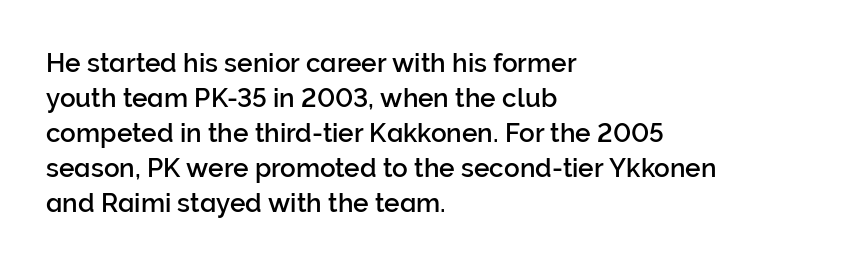
The image shows 26 px text type, upright; set left-aligned, normal line spacing (1.35x), normal letter spacing, not underlined.
